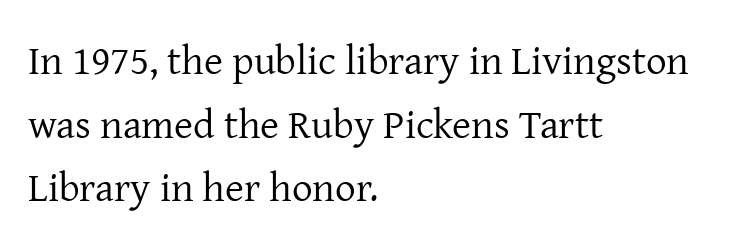
Q: Is the text bold? A: No.
Q: Is the text italic (slanted)? A: No, it is upright.
Q: Is the typeface a serif or a sans-serif typeface? A: Serif.
Q: Is the text underlined? A: No.
Q: How is the paragraph aligned? A: Left-aligned.
Q: Is the spacing between letters normal or unusually wide? A: Normal.
Q: Is the spacing between lines tight, normal or loose? A: Normal.
Q: Width (condensed, normal, or wide)? A: Normal.
Q: Stroke contrast? A: Low.
Q: x-height? A: Medium.
Q: Monospaced? A: No.
